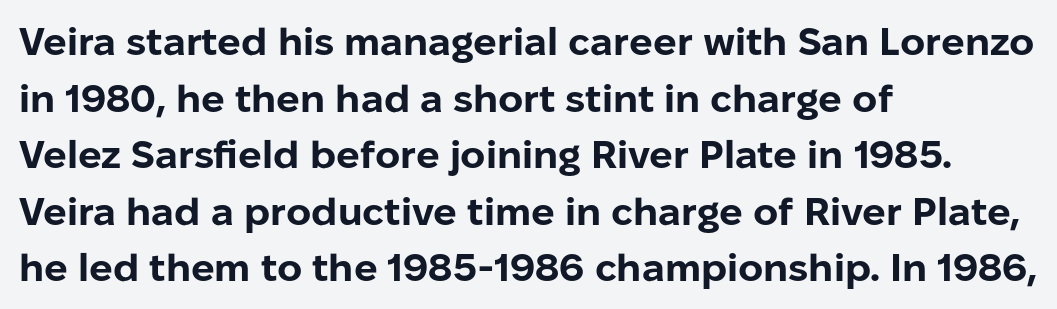
The image shows 39 px bold sans-serif type, upright; set left-aligned, normal line spacing (1.45x), normal letter spacing, not underlined; low stroke contrast and a medium x-height.
